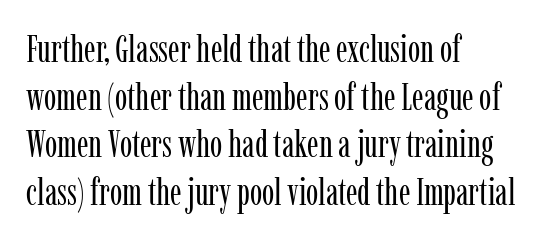
What stands out about the letter spacing? Nothing — it is the standard amount. The type sits square on the baseline with zero lean. Summary of weight: not heavy and not bold. Interline gaps are of average width in this sample. Note the varied advance widths — an 'i' is clearly narrower than an 'm'. Honestly, there is no underline to notice here at all.
